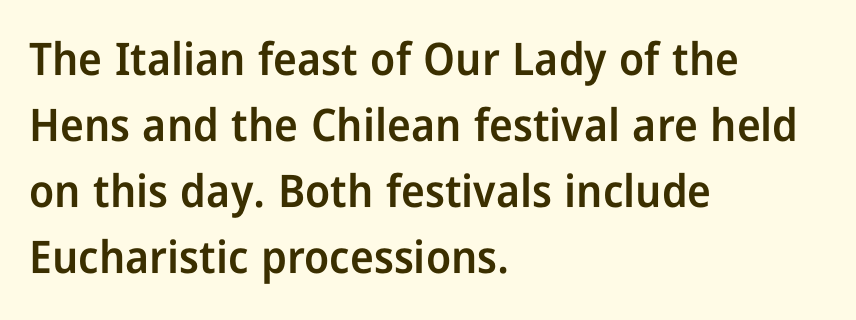
A student would call this left alignment; a typographer would say flush left, rag right. Decoration check: the copy has no underline. Is this a fixed-width face? No — the glyphs have proportional, varying widths. Every stem runs plumb, perpendicular to the baseline. Serifs: no, the terminals of the letterforms are clean.
